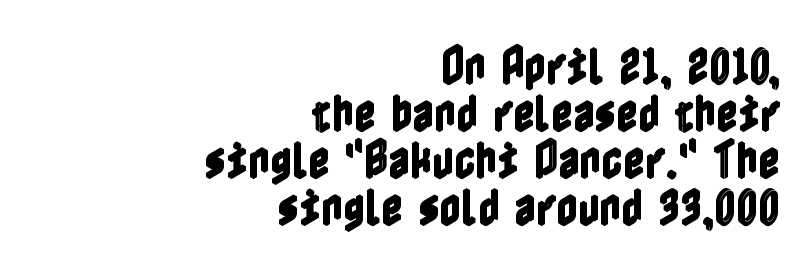
Notice how the stems are strictly vertical — no italics here. This rendering uses right alignment, leaving the left contour irregular. Rows of type sit shoulder to shoulder in the vertical direction. The passage shown is not underscored anywhere.
